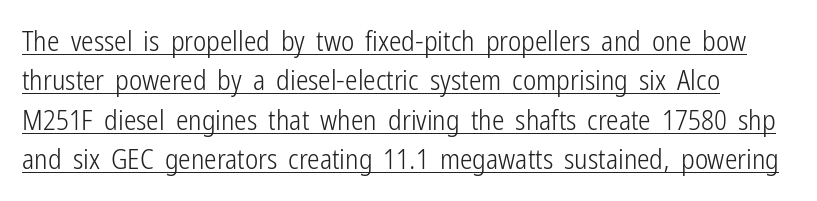
The image shows 28 px light, condensed sans-serif type, upright; set normal line spacing (1.41x), normal letter spacing, underlined; low stroke contrast and a medium x-height.
